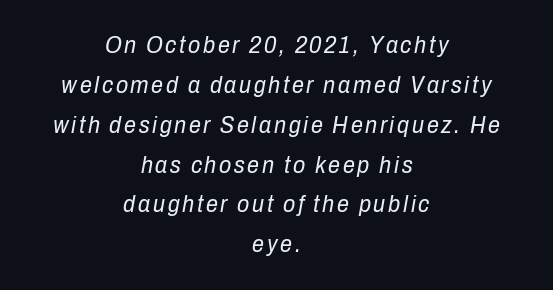
Q: Is the text bold? A: No.
Q: Is the text italic (slanted)? A: Yes, it leans right by about 10 degrees.
Q: Is the text underlined? A: No.
Q: How is the paragraph aligned? A: Centered.
Q: Is the spacing between lines tight, normal or loose? A: Normal.
